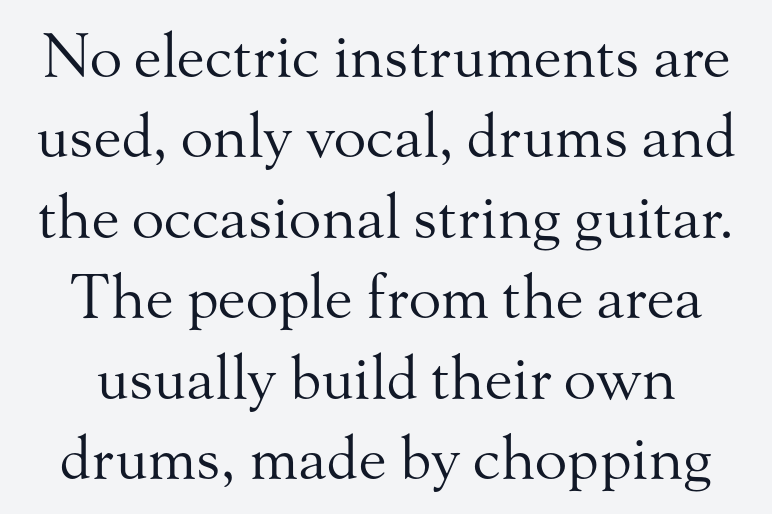
{"serif": "yes", "italic": "no", "bold": "no", "weight": "regular", "width": "normal", "stroke_contrast": "medium", "x_height": "small", "monospaced": "no", "underline": "no", "line_spacing": "normal", "line_spacing_ratio": 1.34, "letter_spacing": "normal", "letter_spacing_em": 0.0, "glyph_px": 60}
